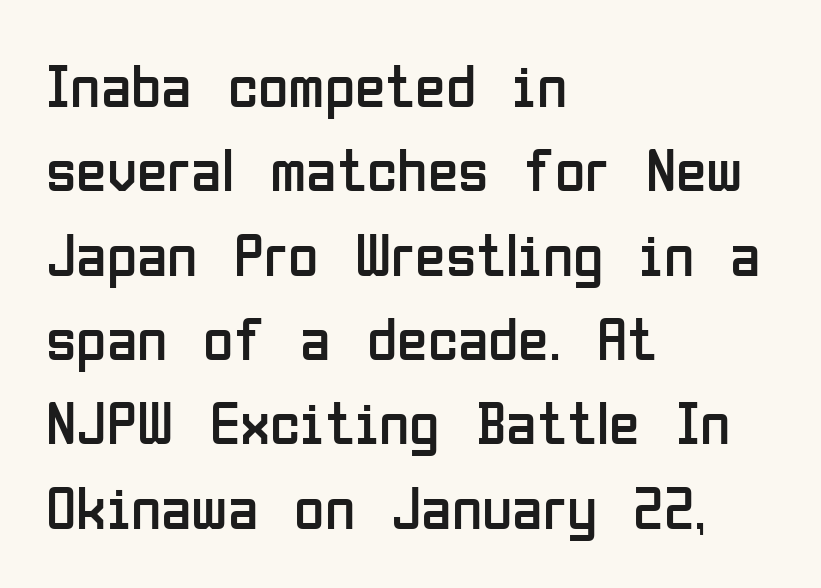
The image shows 62 px regular-weight, condensed sans-serif type, upright; set left-aligned, normal line spacing (1.36x), normal letter spacing, not underlined; low stroke contrast and a medium x-height.
